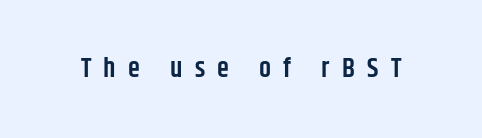
Q: Is the text bold? A: Semi-bold.
Q: Is the text italic (slanted)? A: No, it is upright.
Q: Is the text underlined? A: No.
Q: Is the spacing between letters normal or unusually wide? A: Unusually wide.
